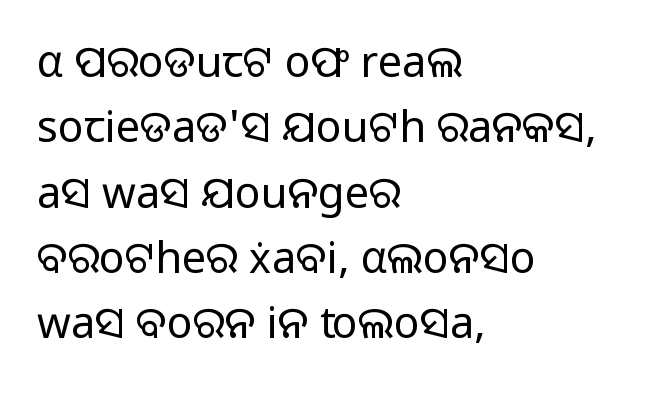
The image shows 43 px regular-weight sans-serif type, upright; set left-aligned, normal line spacing (1.52x), normal letter spacing, not underlined; low stroke contrast and a medium x-height.
